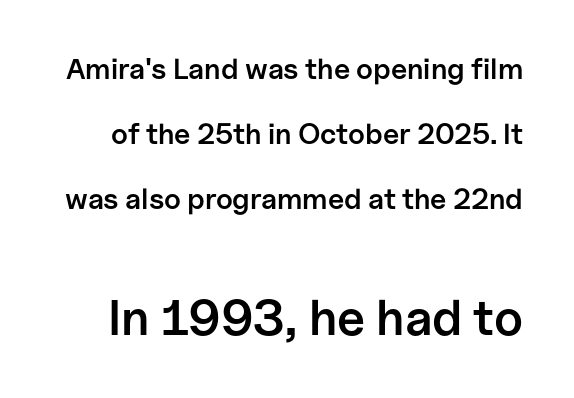
{"serif": "no", "italic": "no", "bold": "semi", "weight": "semibold", "width": "normal", "stroke_contrast": "low", "x_height": "medium", "monospaced": "no", "underline": "no", "line_spacing": "loose", "line_spacing_ratio": 2.24, "letter_spacing": "normal", "letter_spacing_em": 0.0, "larger_block": "second", "size_ratio": 1.72, "glyph_px": 50}
